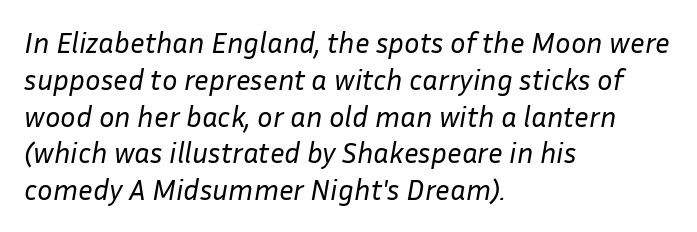
Type without underlining. Interline gaps are of average width in this sample. Is the letter spacing exaggerated? No — it looks like the ordinary default. Compared with a typical body face, this is equally light or lighter still. These lines stack with their left ends in a neat column. Slanted lettering throughout.
